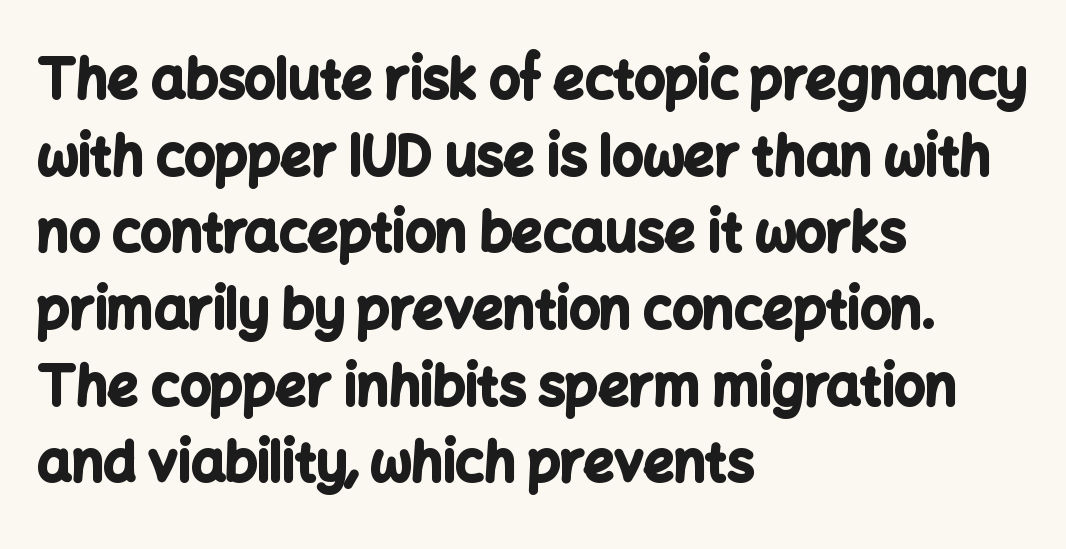
The text block is weighted toward the left margin, trailing off unevenly rightward. If you drew a line through each stem, it would be perfectly vertical. Is the letter spacing exaggerated? No — it looks like the ordinary default. Vertical spacing — default. Heft: maximum for text — a bold.
